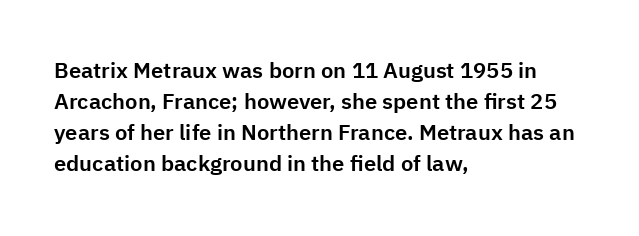
No italicization has been applied; the sample stays upright. The text block is weighted toward the left margin, trailing off unevenly rightward. Each row of text sits above clean, open space. Leading matches the norm, producing a regular column. Nobody touched the tracking dial on this one.
